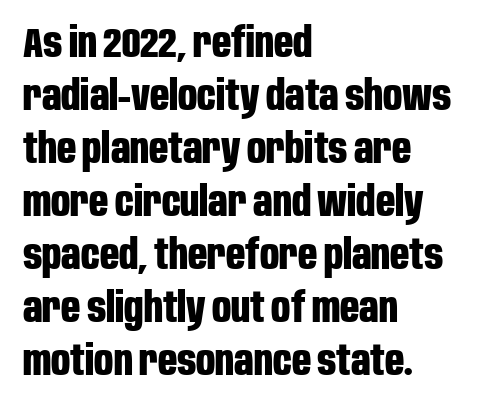
The image shows 42 px bold, condensed sans-serif type, upright; set left-aligned, normal line spacing (1.26x), normal letter spacing, not underlined; low stroke contrast and a large x-height.
